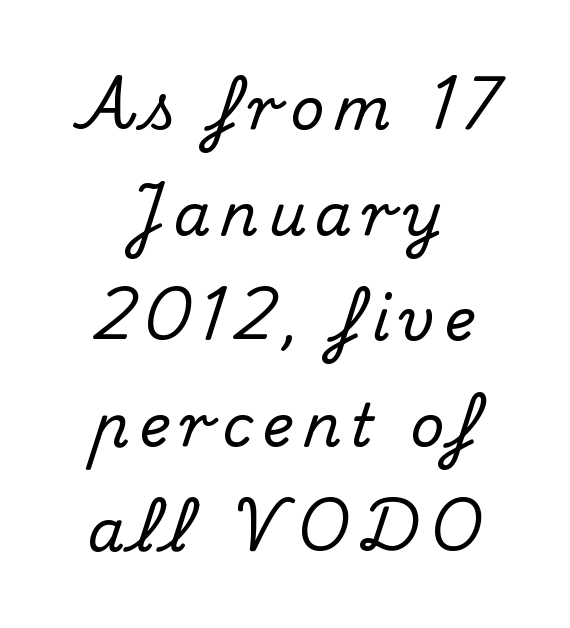
{"serif": "yes", "width": "normal", "stroke_contrast": "medium", "x_height": "small", "monospaced": "no", "underline": "no", "align": "center", "line_spacing_ratio": 1.79, "glyph_px": 59}
